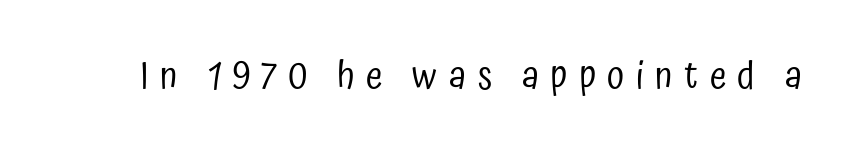
Q: Is the text bold? A: No.
Q: Is the text italic (slanted)? A: No, it is upright.
Q: Is the typeface a serif or a sans-serif typeface? A: Sans-serif.
Q: Is the text underlined? A: No.
Q: Is the spacing between letters normal or unusually wide? A: Unusually wide.
Q: Width (condensed, normal, or wide)? A: Condensed.
Q: Stroke contrast? A: Low.
Q: x-height? A: Medium.
Q: Monospaced? A: No.
